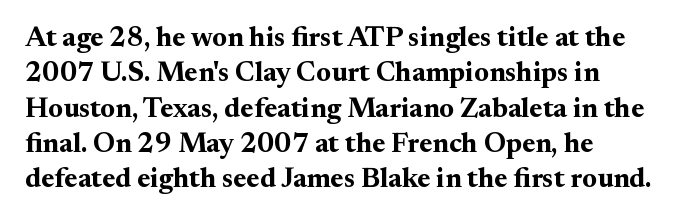
Q: Is the text bold? A: Yes.
Q: Is the text italic (slanted)? A: No, it is upright.
Q: Is the typeface a serif or a sans-serif typeface? A: Serif.
Q: Is the text underlined? A: No.
Q: How is the paragraph aligned? A: Left-aligned.
Q: Is the spacing between letters normal or unusually wide? A: Normal.
Q: Is the spacing between lines tight, normal or loose? A: Normal.
Q: Width (condensed, normal, or wide)? A: Normal.
Q: Stroke contrast? A: Medium.
Q: x-height? A: Small.
Q: Monospaced? A: No.
